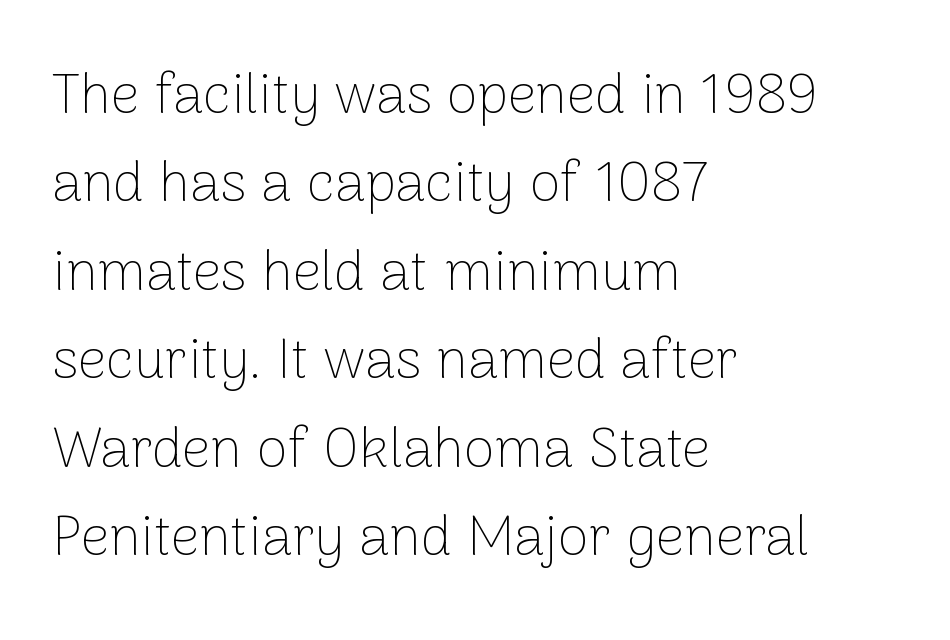
Q: Is the text bold? A: No.
Q: Is the text italic (slanted)? A: No, it is upright.
Q: Is the typeface a serif or a sans-serif typeface? A: Sans-serif.
Q: Is the text underlined? A: No.
Q: How is the paragraph aligned? A: Left-aligned.
Q: Is the spacing between letters normal or unusually wide? A: Normal.
Q: Is the spacing between lines tight, normal or loose? A: Normal.
Q: Width (condensed, normal, or wide)? A: Normal.
Q: Stroke contrast? A: Low.
Q: x-height? A: Medium.
Q: Monospaced? A: No.
